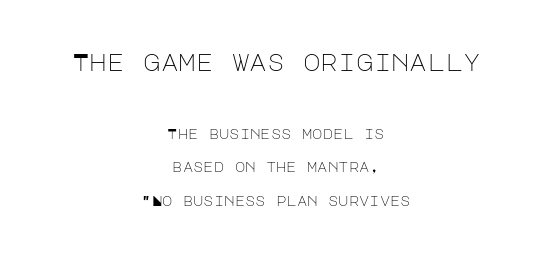
The image shows 24 px text type, upright; set centered, loose line spacing (2.4x), normal letter spacing, not underlined; the first (top) block is 1.71x larger.
